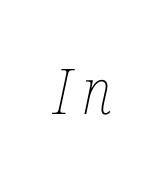
Rule under the text: the space is simply empty. Italic: yes, the glyphs are oblique. No heavy texture on the line: the type isn't bold. The face used here is proportionally spaced, like ordinary book or web type.
